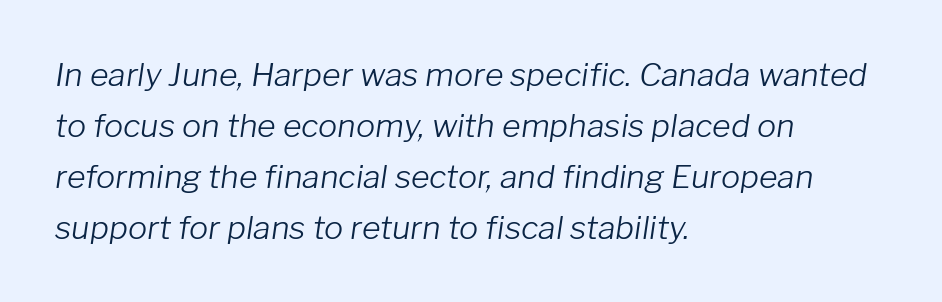
{"italic": "yes", "lean": "right", "slant_degrees": 8, "bold": "no", "weight": "light", "width": "normal", "stroke_contrast": "low", "x_height": "medium", "monospaced": "no", "underline": "no", "align": "left", "line_spacing": "normal", "line_spacing_ratio": 1.59, "letter_spacing": "normal", "letter_spacing_em": 0.0, "glyph_px": 32}
